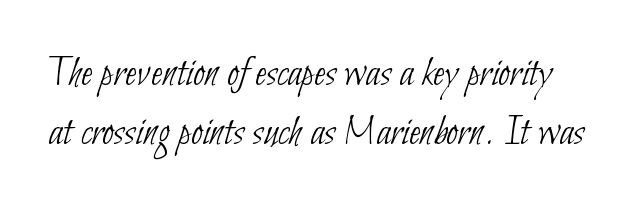
Stems here are at most as thick as an everyday book face. You can tell from the bare stems that sans-serif type was used. The rendering uses natural spacing where letterforms have individual widths. The passage shown stacks its lines at a standard gap. Each word holds together tightly as a unit, with standard inter-letter gaps. Words float on clear page, feet unadorned.
